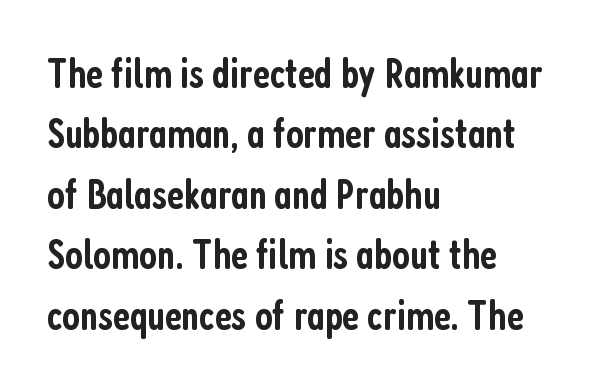
Each line starts at the same left margin while the right side varies. Does the weight exceed regular? Yes, but only to semibold. Observe the absence of serifs on each vertical stroke in this sample. The lettering holds an erect, upright posture throughout. Successive baselines arrive at the customary interval.
